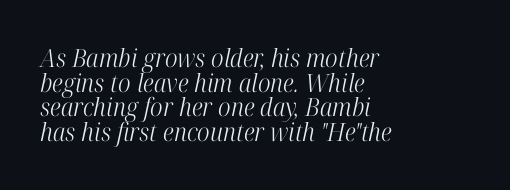
The space directly below the letters is spotless. In terms of posture, this sample is oblique. Weight: not bold — regular or lighter. Compared with typical paragraphs, the rows here are closer together. Default kerning and tracking; the words read as compact shapes. The rendering anchors every line to the left-hand side.
